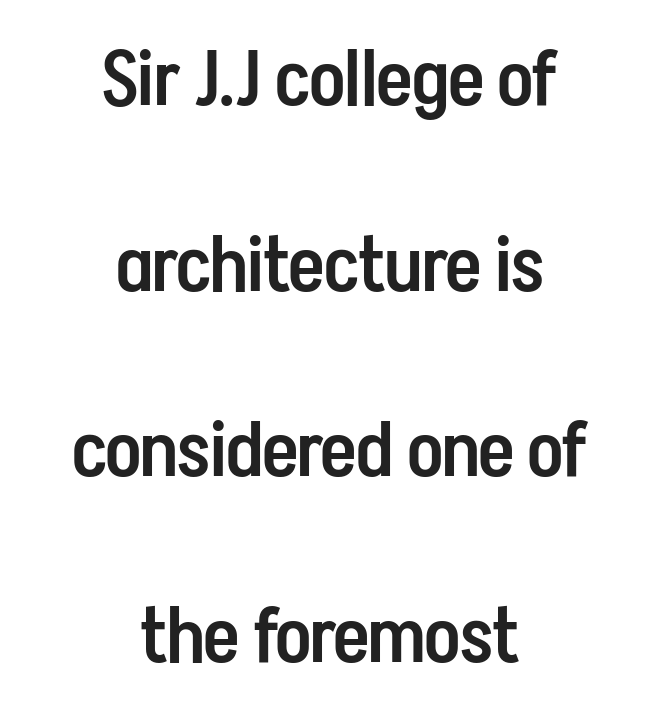
The image shows 77 px semibold, condensed sans-serif type, upright; set centered, loose line spacing (2.41x), normal letter spacing, not underlined; low stroke contrast and a medium x-height.
